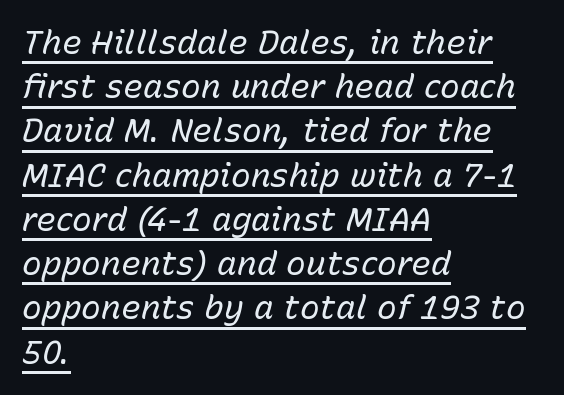
{"italic": "yes", "lean": "right", "slant_degrees": 15, "bold": "no", "weight": "regular", "width": "normal", "stroke_contrast": "low", "x_height": "medium", "monospaced": "no", "underline": "yes", "align": "left", "line_spacing": "normal", "line_spacing_ratio": 1.34, "letter_spacing": "normal", "letter_spacing_em": 0.0, "glyph_px": 33}
